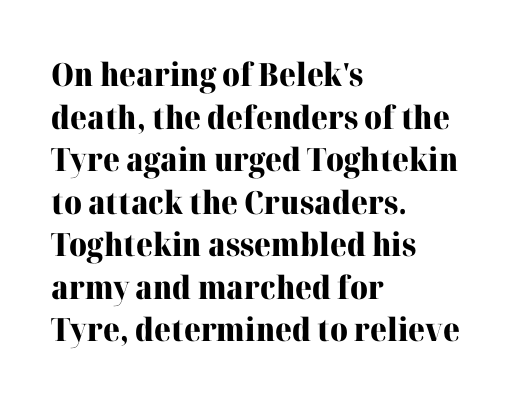
Notice how the stems are strictly vertical — no italics here. Beneath every word, the page is bare. Reading down the block, your eye returns to a fixed left position each line. This is heavy type, rendered in bold. The face used here is proportionally spaced, like ordinary book or web type.
